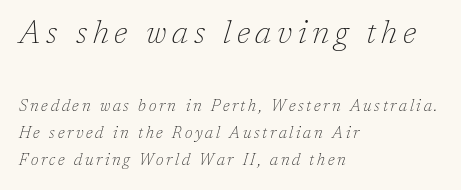
The image shows 32 px thin serif type, italic (leaning right); set left-aligned, normal line spacing (1.7x), not underlined; the first (top) block is 2.0x larger; low stroke contrast and a medium x-height.
